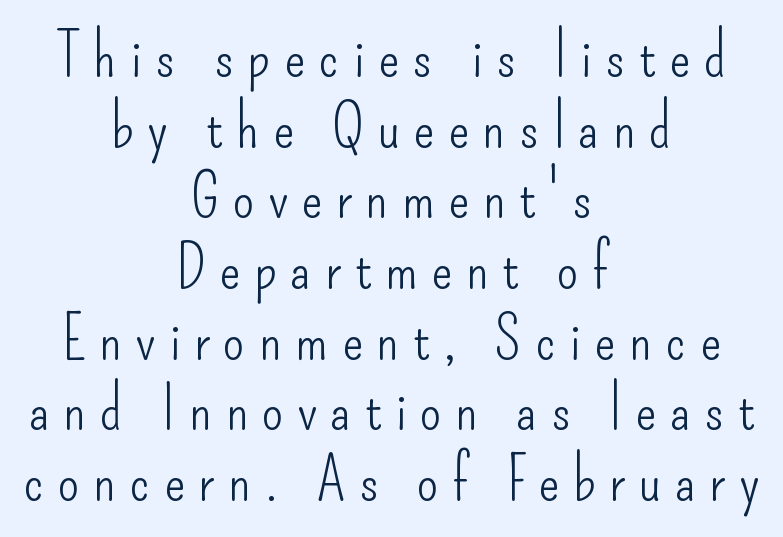
Q: Is the text bold? A: No.
Q: Is the text italic (slanted)? A: No, it is upright.
Q: Is the typeface a serif or a sans-serif typeface? A: Sans-serif.
Q: Is the text underlined? A: No.
Q: How is the paragraph aligned? A: Centered.
Q: Is the spacing between letters normal or unusually wide? A: Unusually wide.
Q: Is the spacing between lines tight, normal or loose? A: Tight.
Q: Width (condensed, normal, or wide)? A: Condensed.
Q: Stroke contrast? A: Low.
Q: x-height? A: Small.
Q: Monospaced? A: No.
